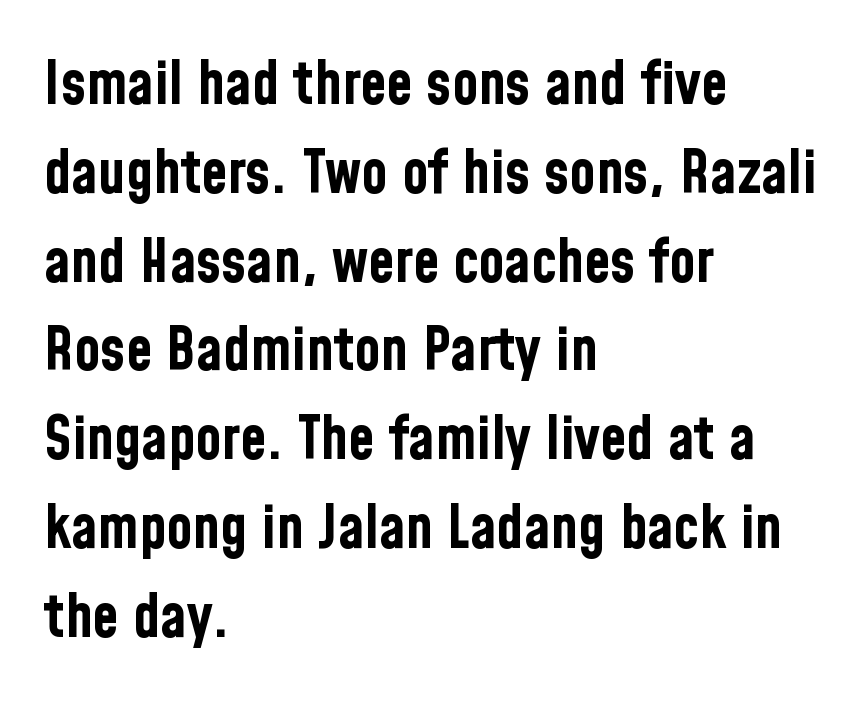
Q: Is the text bold? A: Yes.
Q: Is the text italic (slanted)? A: No, it is upright.
Q: Is the typeface a serif or a sans-serif typeface? A: Sans-serif.
Q: Is the text underlined? A: No.
Q: How is the paragraph aligned? A: Left-aligned.
Q: Is the spacing between letters normal or unusually wide? A: Normal.
Q: Is the spacing between lines tight, normal or loose? A: Normal.
Q: Width (condensed, normal, or wide)? A: Condensed.
Q: Stroke contrast? A: Low.
Q: x-height? A: Medium.
Q: Monospaced? A: No.
